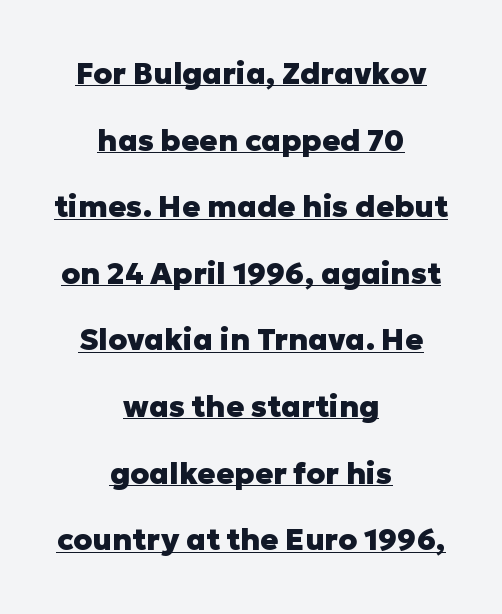
The image shows 30 px heavy sans-serif type, upright; set centered, loose line spacing (2.22x), normal letter spacing, underlined; low stroke contrast and a medium x-height.
